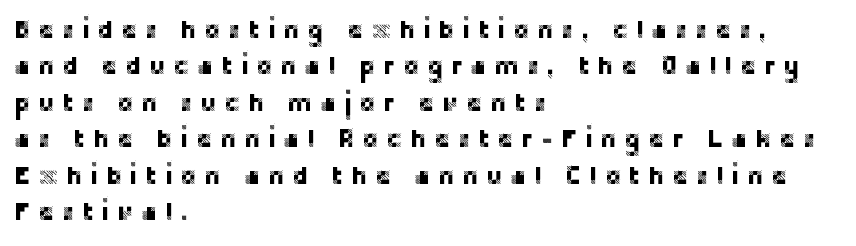
Q: Is the text italic (slanted)? A: No, it is upright.
Q: Is the text underlined? A: No.
Q: How is the paragraph aligned? A: Left-aligned.
Q: Is the spacing between letters normal or unusually wide? A: Unusually wide.
Q: Is the spacing between lines tight, normal or loose? A: Normal.
